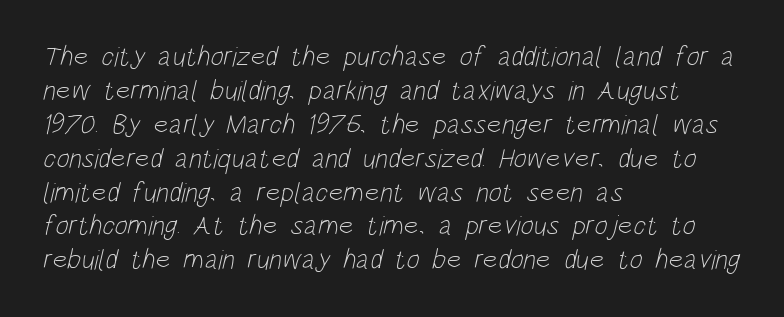
{"serif": "no", "bold": "no", "weight": "light", "width": "condensed", "stroke_contrast": "low", "x_height": "large", "monospaced": "no", "underline": "no", "align": "left", "line_spacing_ratio": 1.21, "letter_spacing": "normal", "letter_spacing_em": 0.0, "glyph_px": 28}
